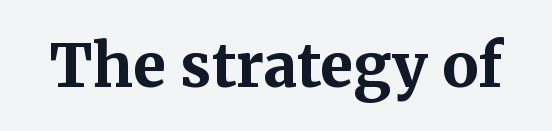
{"serif": "yes", "italic": "no", "bold": "yes", "weight": "bold", "width": "normal", "stroke_contrast": "medium", "x_height": "medium", "monospaced": "no", "underline": "no", "letter_spacing": "normal", "letter_spacing_em": 0.0, "glyph_px": 60}
